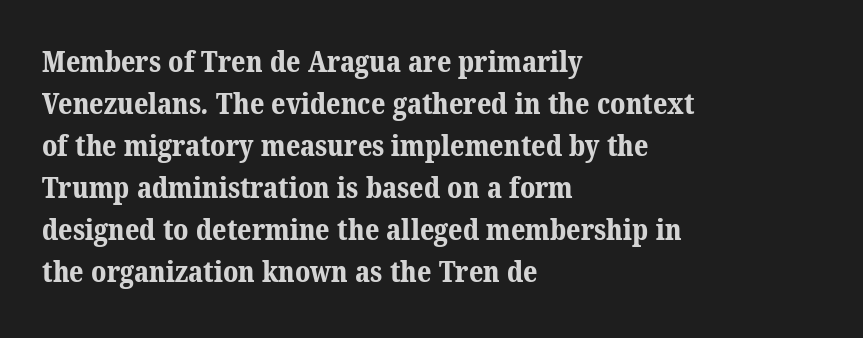
The face used here is proportionally spaced, like ordinary book or web type. Old-style or modern, the face here clearly has serifs. Tracking here is standard; glyphs follow each other at the usual distance. How would I describe the line gaps? Plain and ordinary. Check the space under the baseline: it is left empty.
